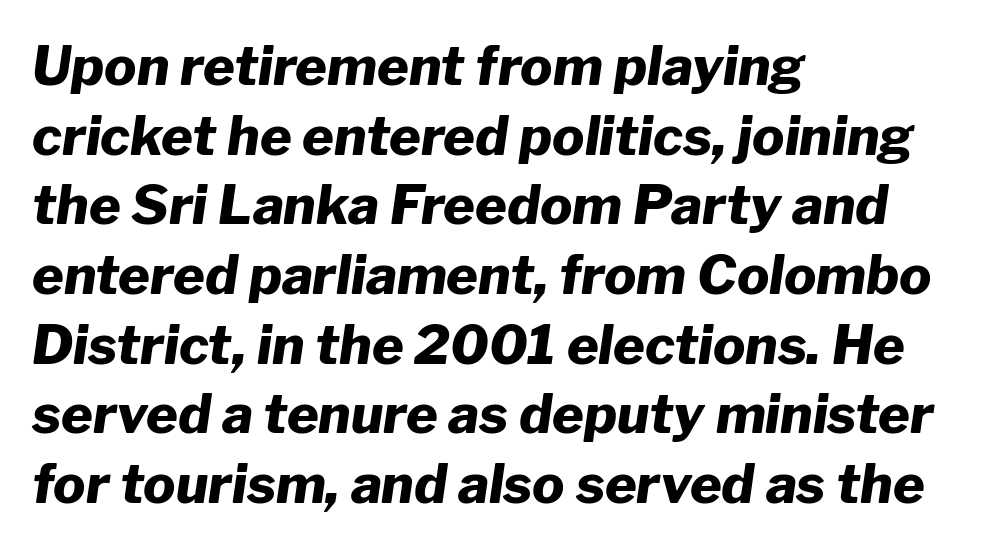
This sample has the flowing, uneven cadence of proportional lettering. Vertically, the passage feels balanced, rows spaced as you'd expect. Pretty heavy lettering here — definitely bold. Quick note: italic. The typesetter chose a ragged-right arrangement here.
